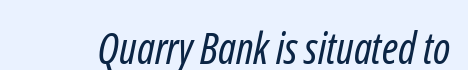
Q: Is the text bold? A: No.
Q: Is the typeface a serif or a sans-serif typeface? A: Sans-serif.
Q: Is the text underlined? A: No.
Q: Is the spacing between letters normal or unusually wide? A: Normal.
Q: Width (condensed, normal, or wide)? A: Condensed.
Q: Stroke contrast? A: Low.
Q: x-height? A: Medium.
Q: Monospaced? A: No.
